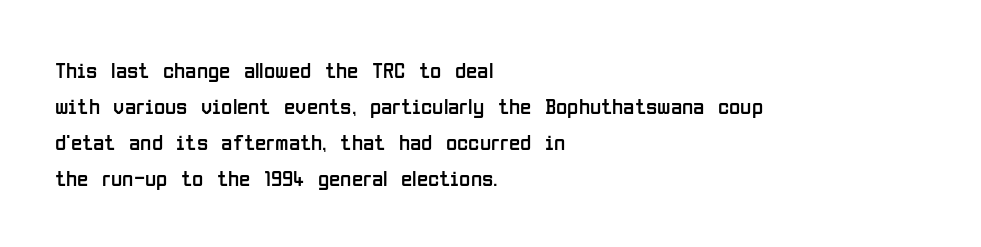
Nothing unusual about the tracking: characters are spaced as the font intends. The typesetter chose a ragged-right arrangement here. Vertical strokes here are truly vertical. In terms of leading, this rendering sits right in the middle.
